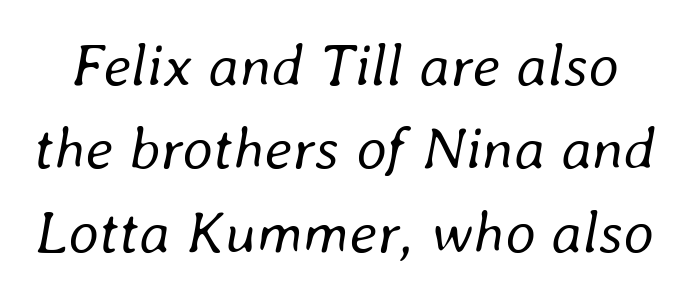
{"italic": "yes", "lean": "right", "slant_degrees": 8, "bold": "no", "weight": "regular", "width": "normal", "stroke_contrast": "low", "x_height": "medium", "monospaced": "no", "underline": "no", "line_spacing": "normal", "line_spacing_ratio": 1.39, "letter_spacing": "normal", "letter_spacing_em": 0.0, "glyph_px": 60}
